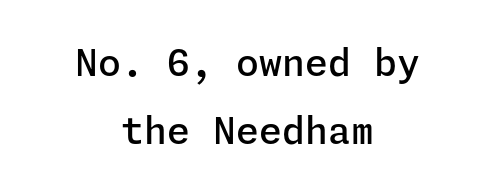
Q: Is the text bold? A: Semi-bold.
Q: Is the text italic (slanted)? A: No, it is upright.
Q: Is the typeface a serif or a sans-serif typeface? A: Sans-serif.
Q: Is the text underlined? A: No.
Q: How is the paragraph aligned? A: Centered.
Q: Is the spacing between letters normal or unusually wide? A: Normal.
Q: Width (condensed, normal, or wide)? A: Normal.
Q: Stroke contrast? A: Low.
Q: x-height? A: Medium.
